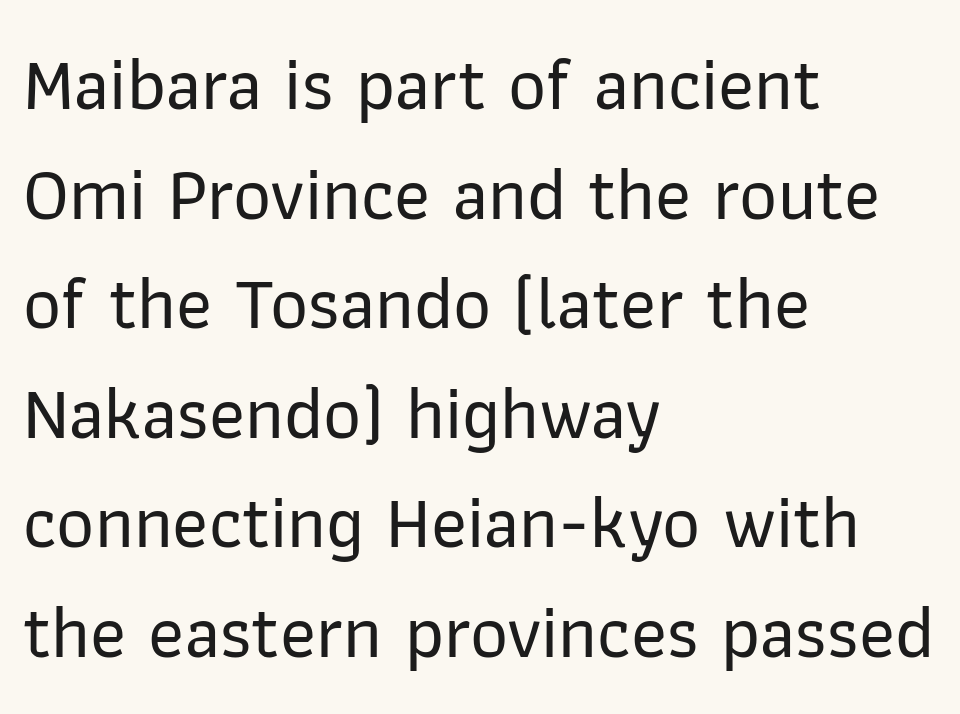
Q: Is the text italic (slanted)? A: No, it is upright.
Q: Is the typeface a serif or a sans-serif typeface? A: Sans-serif.
Q: Is the text underlined? A: No.
Q: How is the paragraph aligned? A: Left-aligned.
Q: Is the spacing between letters normal or unusually wide? A: Normal.
Q: Is the spacing between lines tight, normal or loose? A: Normal.
Q: Width (condensed, normal, or wide)? A: Normal.
Q: Stroke contrast? A: Low.
Q: x-height? A: Medium.
Q: Monospaced? A: No.
